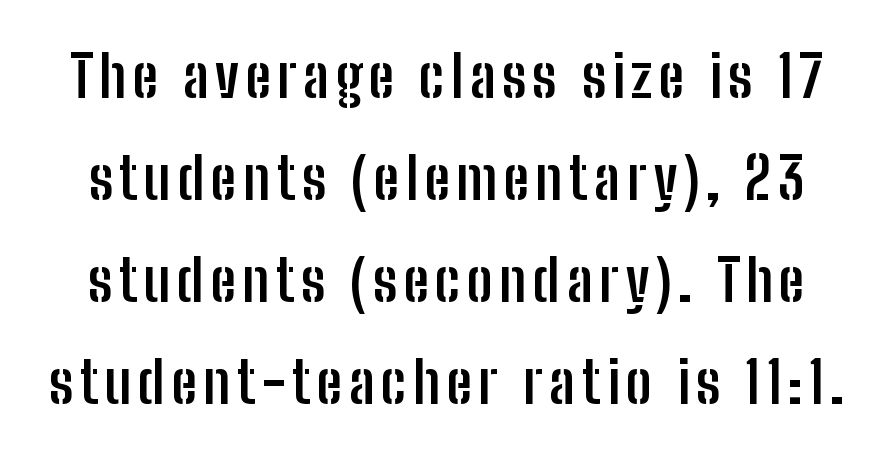
{"serif": "no", "italic": "no", "bold": "yes", "weight": "semibold", "width": "condensed", "stroke_contrast": "low", "x_height": "medium", "monospaced": "no", "underline": "no", "line_spacing_ratio": 1.76, "glyph_px": 58}
